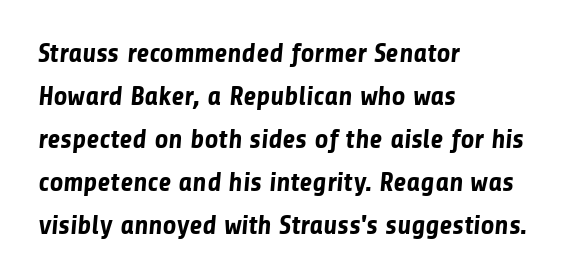
{"bold": "yes", "underline": "no", "align": "left", "line_spacing": "normal", "line_spacing_ratio": 1.59, "letter_spacing": "normal", "letter_spacing_em": 0.0, "glyph_px": 27}
